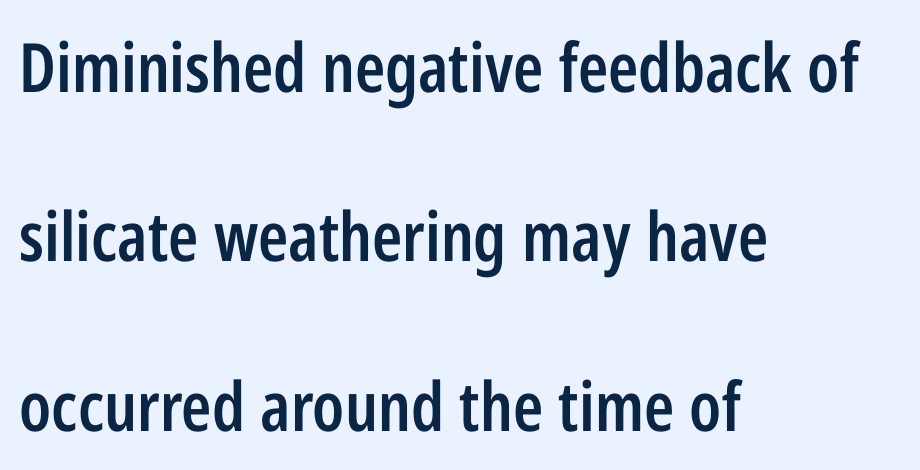
The image shows 68 px semibold, condensed sans-serif type, upright; set left-aligned, loose line spacing (2.49x), normal letter spacing, not underlined; low stroke contrast and a medium x-height.
